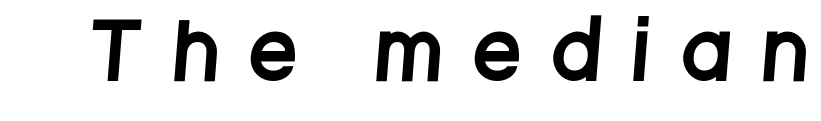
This sample has the flowing, uneven cadence of proportional lettering. Clear beneath every line of the passage. Students, note that the glyphs here are deliberately spaced far apart. Look at the bottom of the vertical strokes: they stop flat, with no serifs.
